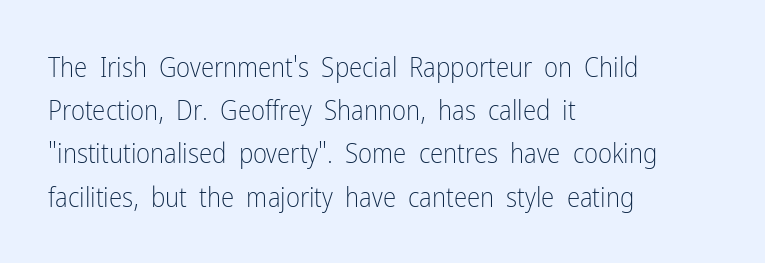
Posture: straight, roman, zero tilt. Notice how descenders clear the ascenders below comfortably — that's standard leading. Visually the block forms a straight wall on the left and a jagged coastline on the right. Descenders hang freely into open space. The type is set solid horizontally, with unmodified tracking. Heft: none added — not bold.
